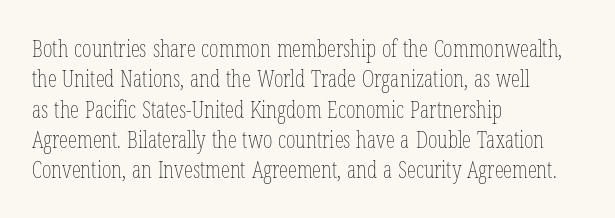
The space directly below the letters is spotless. Caption: standard tracking, unaltered. Vertically, the passage feels balanced, rows spaced as you'd expect. Does the lettering tilt? It doesn't — this is upright.
